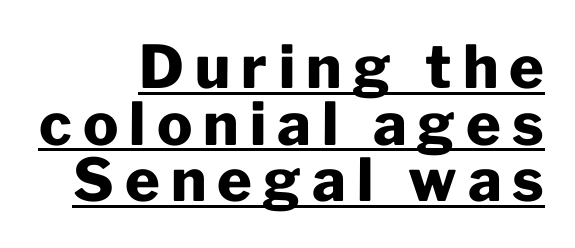
The image shows 59 px heavy sans-serif type, upright; set right-aligned, tight line spacing (0.96x), underlined; low stroke contrast and a medium x-height.
